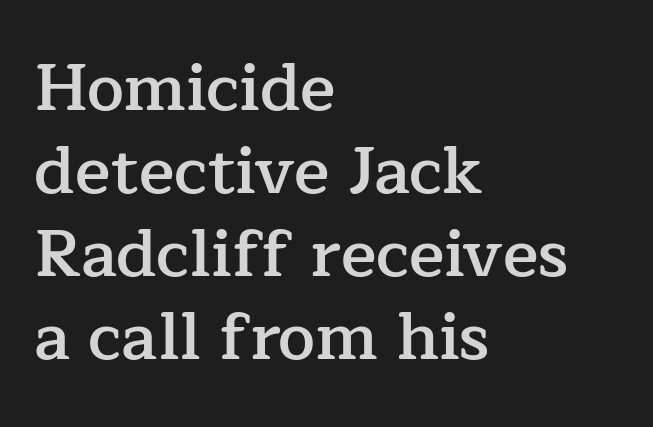
Q: Is the text bold? A: Semi-bold.
Q: Is the text italic (slanted)? A: No, it is upright.
Q: Is the typeface a serif or a sans-serif typeface? A: Serif.
Q: Is the text underlined? A: No.
Q: How is the paragraph aligned? A: Left-aligned.
Q: Is the spacing between letters normal or unusually wide? A: Normal.
Q: Is the spacing between lines tight, normal or loose? A: Normal.
Q: Width (condensed, normal, or wide)? A: Normal.
Q: Stroke contrast? A: Low.
Q: x-height? A: Medium.
Q: Monospaced? A: No.
